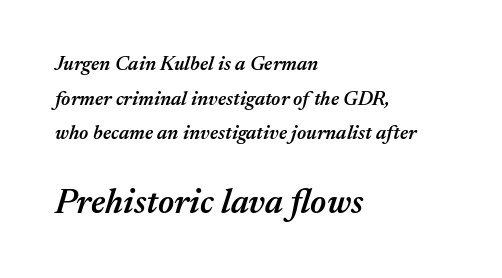
Does the bottom block carry the larger type? Yes, it does. Students, this is semibold: more ink than regular, less than bold. The area under the type is left untouched. Style check: oblique. You could not count columns in this text — the font is proportionally spaced. Nobody touched the tracking dial on this one.
